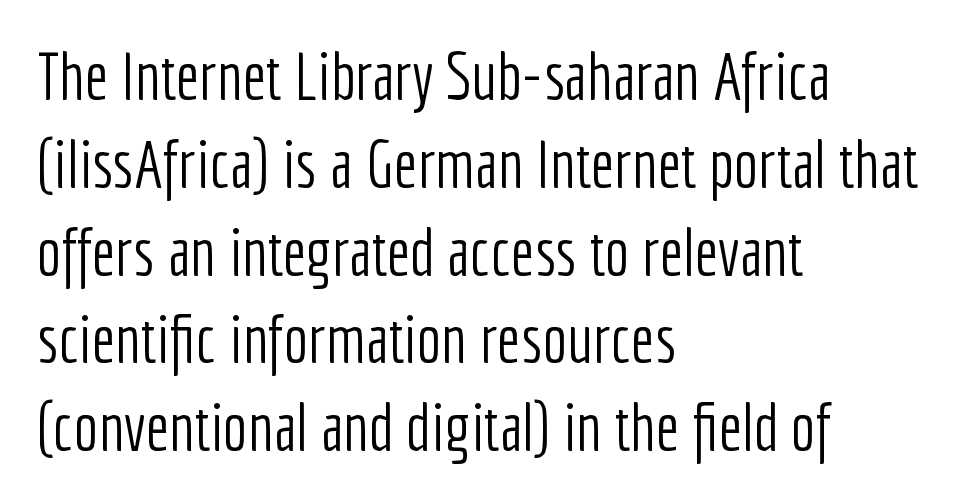
The image shows 66 px light, condensed sans-serif type, upright; set left-aligned, normal line spacing (1.33x), normal letter spacing, not underlined; low stroke contrast and a medium x-height.
